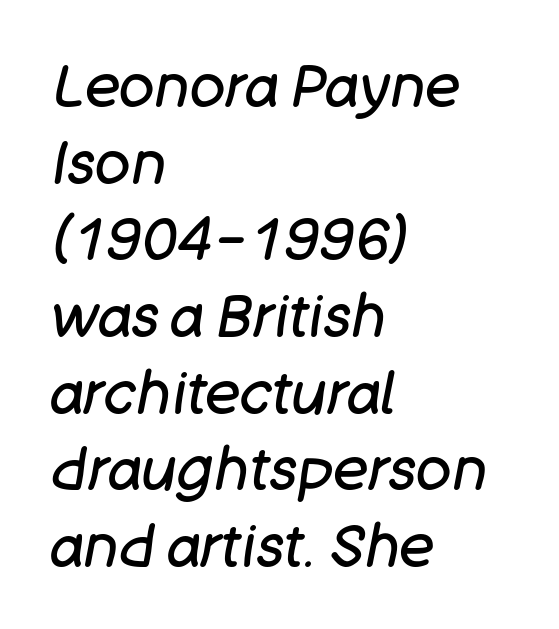
{"italic": "yes", "lean": "right", "slant_degrees": 11, "bold": "no", "weight": "regular", "width": "normal", "stroke_contrast": "low", "x_height": "large", "monospaced": "no", "underline": "no", "align": "left", "line_spacing": "normal", "line_spacing_ratio": 1.3, "letter_spacing": "normal", "letter_spacing_em": 0.0, "glyph_px": 59}
